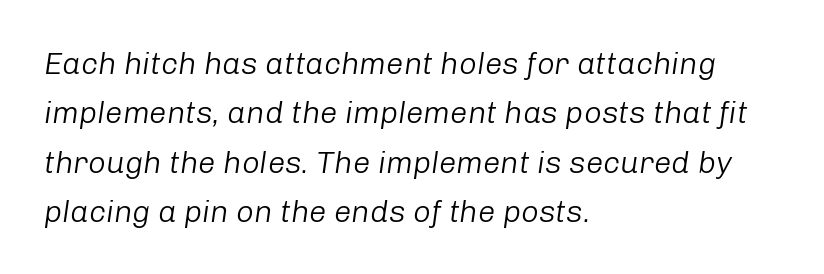
The image shows 31 px light type, italic (leaning right); set left-aligned, normal line spacing (1.59x), normal letter spacing, not underlined; low stroke contrast and a medium x-height.
